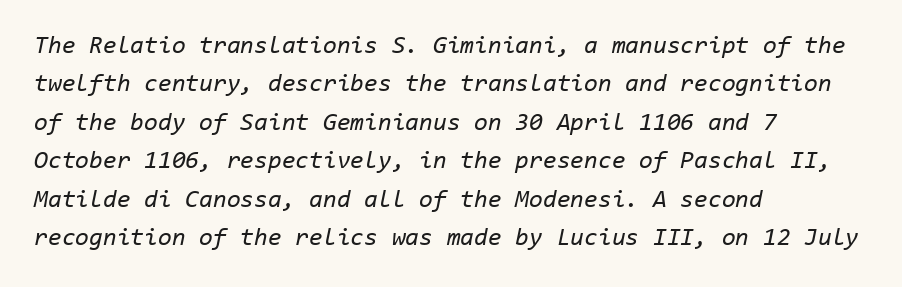
{"italic": "yes", "lean": "right", "slant_degrees": 11, "bold": "no", "underline": "no", "align": "left", "line_spacing": "normal", "line_spacing_ratio": 1.54, "letter_spacing": "normal", "letter_spacing_em": 0.0, "glyph_px": 25}
